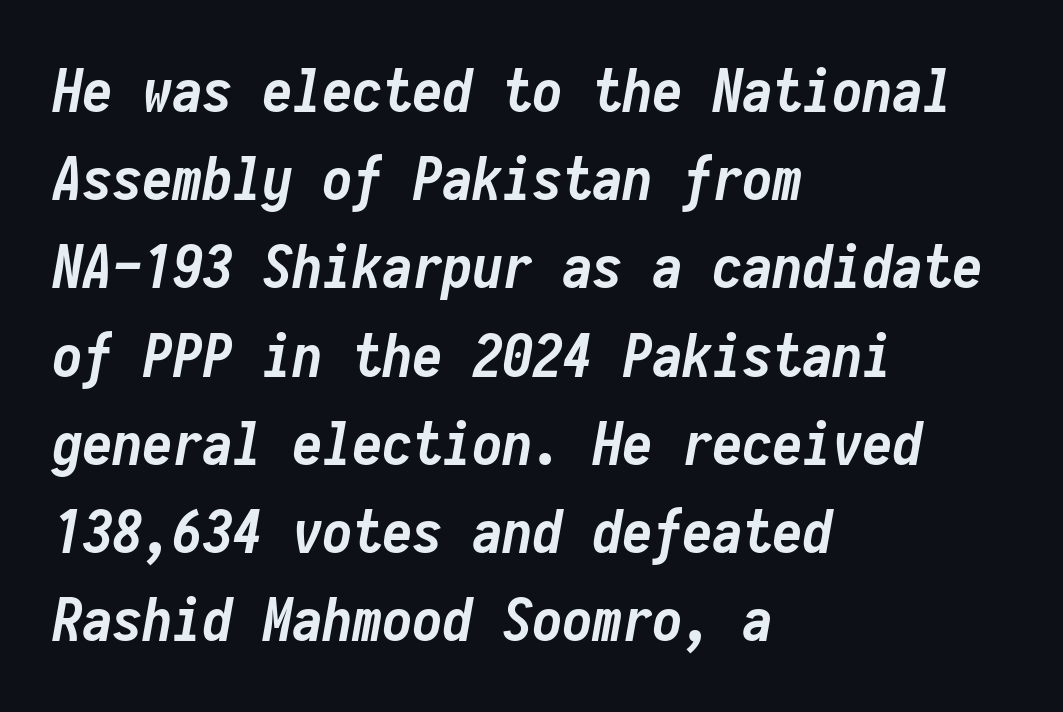
The image shows 60 px semibold, condensed type, italic (leaning right), monospaced; set left-aligned, normal line spacing (1.47x), normal letter spacing, not underlined; low stroke contrast and a medium x-height.
